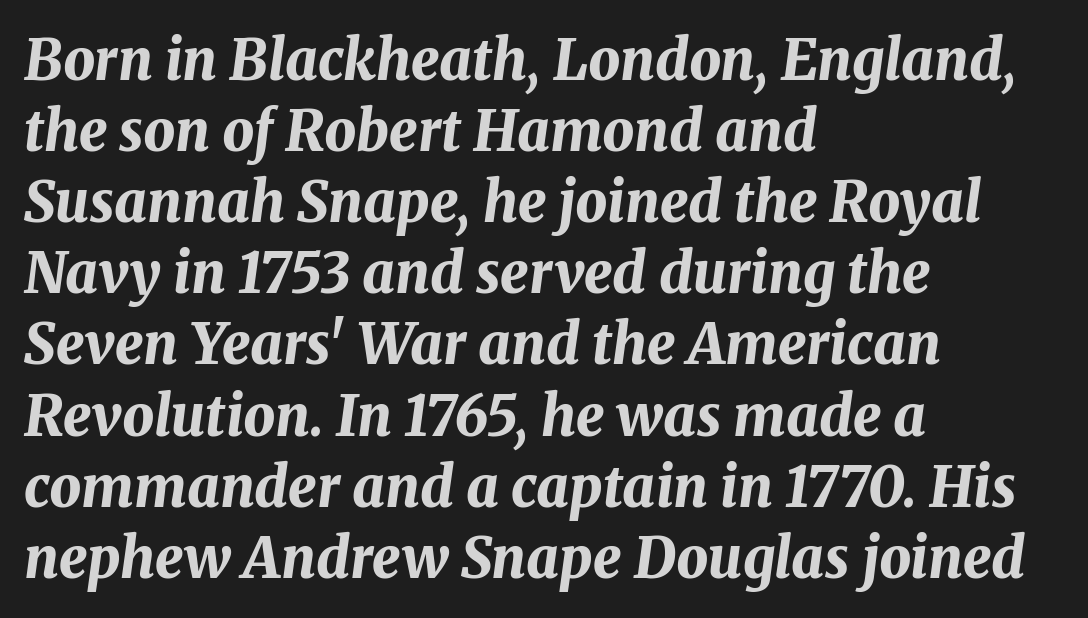
{"italic": "yes", "lean": "right", "slant_degrees": 8, "bold": "yes", "weight": "bold", "width": "normal", "stroke_contrast": "medium", "x_height": "medium", "monospaced": "no", "underline": "no", "align": "left", "line_spacing": "normal", "line_spacing_ratio": 1.27, "letter_spacing": "normal", "letter_spacing_em": 0.0, "glyph_px": 56}
